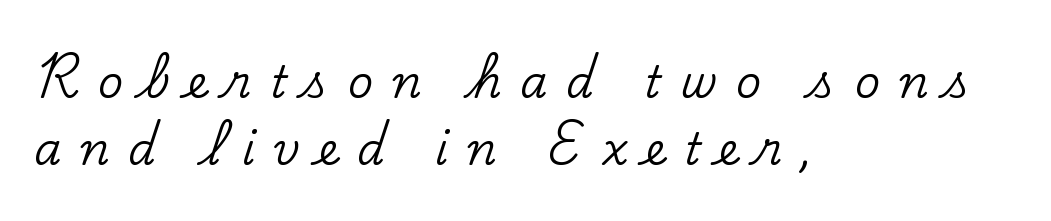
The face used here is seriffed, in the tradition of book romans. Line spacing here is normal. Loose tracking; the words dissolve into strings of separated letters.
